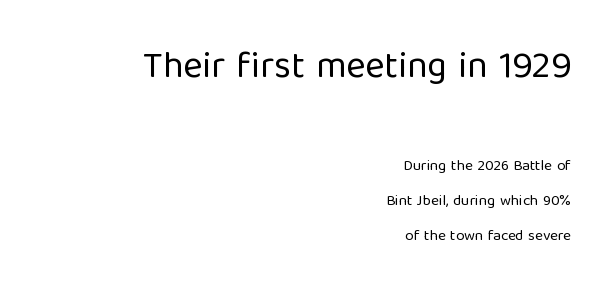
{"serif": "no", "italic": "no", "bold": "no", "weight": "regular", "width": "normal", "stroke_contrast": "low", "x_height": "medium", "monospaced": "no", "underline": "no", "align": "right", "line_spacing": "loose", "line_spacing_ratio": 2.34, "letter_spacing": "normal", "letter_spacing_em": 0.0, "larger_block": "first", "size_ratio": 2.47, "glyph_px": 37}
